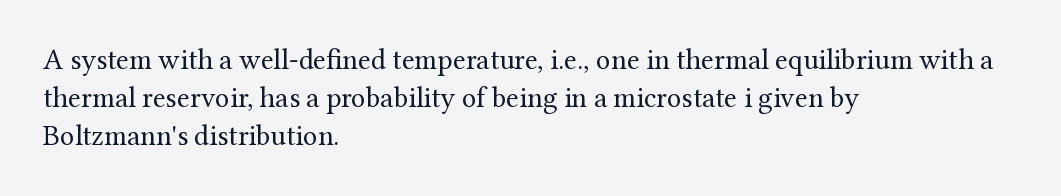
The image shows 29 px regular-weight serif type, upright; set left-aligned, normal line spacing (1.31x), normal letter spacing, not underlined; medium stroke contrast and a medium x-height.
